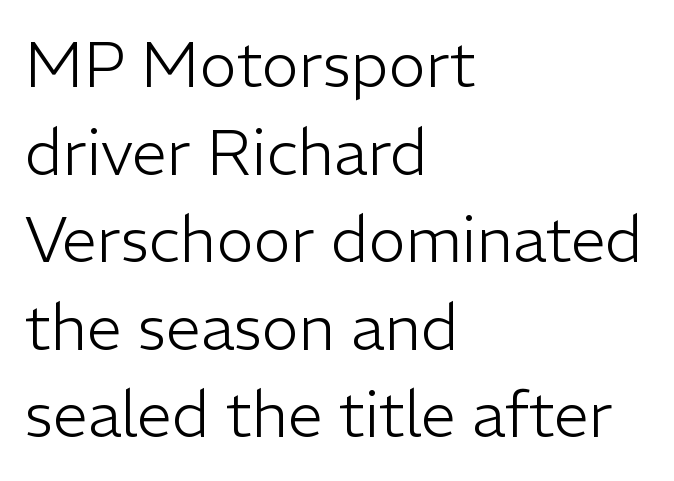
Stroke terminals: plain, sans-serif. Look at the tracking — it's just the regular setting, nothing added. The weight would be labelled regular, book, light, or lighter still. Ascenders rise straight up at ninety degrees. The passage shown is typed in a proportional face where columns would drift.
